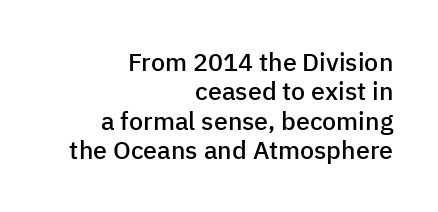
{"italic": "no", "bold": "semi", "underline": "no", "align": "right", "line_spacing_ratio": 1.18, "letter_spacing": "normal", "letter_spacing_em": 0.0, "glyph_px": 25}
